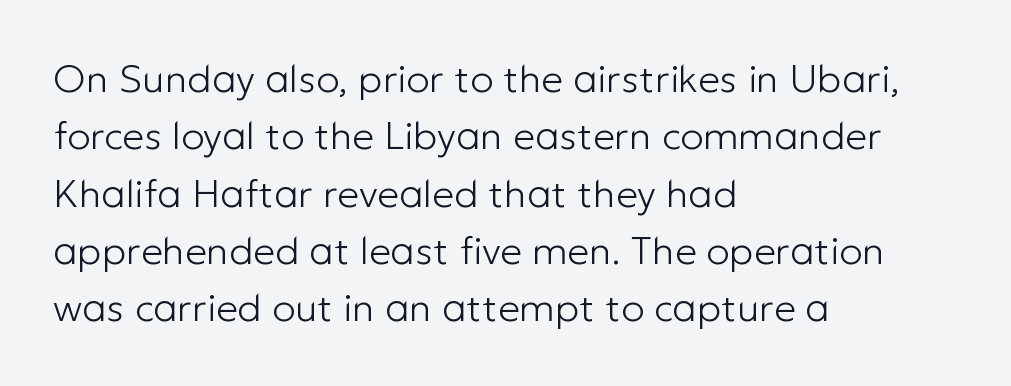
Q: Is the text bold? A: No.
Q: Is the text italic (slanted)? A: No, it is upright.
Q: Is the typeface a serif or a sans-serif typeface? A: Sans-serif.
Q: Is the text underlined? A: No.
Q: How is the paragraph aligned? A: Left-aligned.
Q: Is the spacing between letters normal or unusually wide? A: Normal.
Q: Is the spacing between lines tight, normal or loose? A: Normal.
Q: Width (condensed, normal, or wide)? A: Normal.
Q: Stroke contrast? A: Low.
Q: x-height? A: Medium.
Q: Monospaced? A: No.
